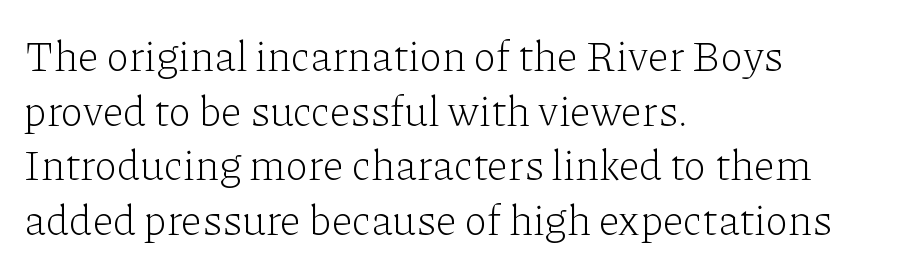
Q: Is the text bold? A: No.
Q: Is the text italic (slanted)? A: No, it is upright.
Q: Is the typeface a serif or a sans-serif typeface? A: Serif.
Q: Is the text underlined? A: No.
Q: How is the paragraph aligned? A: Left-aligned.
Q: Is the spacing between letters normal or unusually wide? A: Normal.
Q: Is the spacing between lines tight, normal or loose? A: Normal.
Q: Width (condensed, normal, or wide)? A: Normal.
Q: Stroke contrast? A: Low.
Q: x-height? A: Medium.
Q: Monospaced? A: No.
